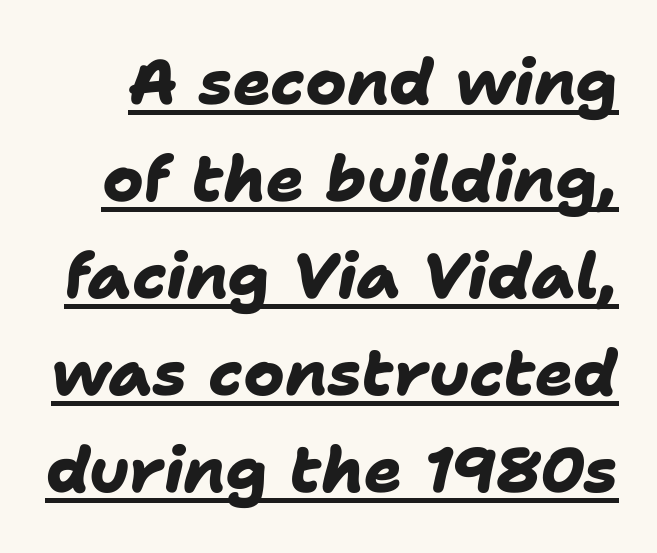
The image shows 63 px heavy sans-serif type; set normal line spacing (1.54x), normal letter spacing, underlined; low stroke contrast and a medium x-height.
